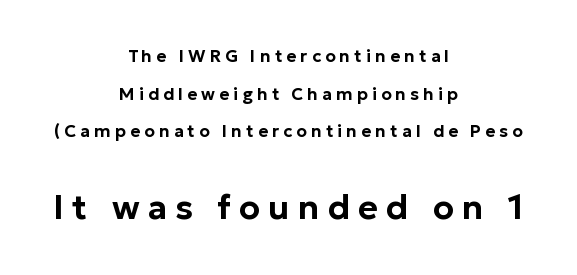
The image shows 34 px sans-serif type, upright; set centered, loose line spacing (2.22x), unusually wide letter spacing (+0.24 em), not underlined; the second (bottom) block is 2.0x larger; low stroke contrast and a medium x-height.
